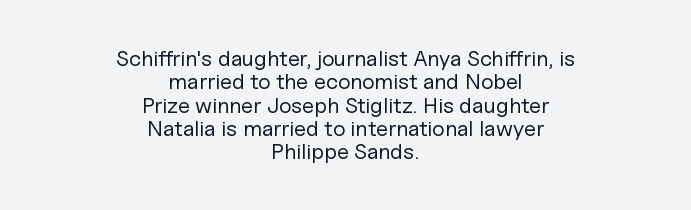
Check the space under the baseline: it is left empty. Where is the straight margin? There isn't one; the lines are centered. Style check: upright. Reading down the column, the eye jumps only a short way to each next line. A quiet, ordinary-to-light weight characterises the typeface. The rendering keeps characters at their native spacing.
